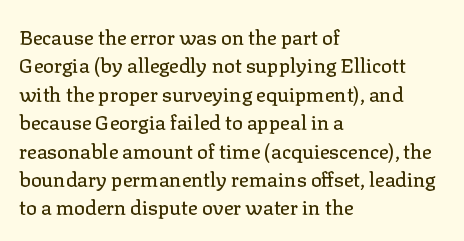
Q: Is the text italic (slanted)? A: No, it is upright.
Q: Is the text underlined? A: No.
Q: How is the paragraph aligned? A: Left-aligned.
Q: Is the spacing between letters normal or unusually wide? A: Normal.
Q: Is the spacing between lines tight, normal or loose? A: Normal.
